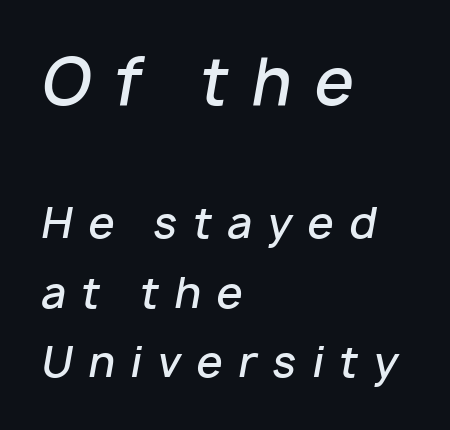
{"italic": "yes", "lean": "right", "slant_degrees": 10, "bold": "semi", "weight": "semibold", "width": "normal", "stroke_contrast": "low", "x_height": "medium", "monospaced": "no", "underline": "no", "align": "left", "line_spacing": "normal", "line_spacing_ratio": 1.65, "letter_spacing": "wide", "letter_spacing_em": 0.37, "larger_block": "first", "size_ratio": 1.5, "glyph_px": 63}
